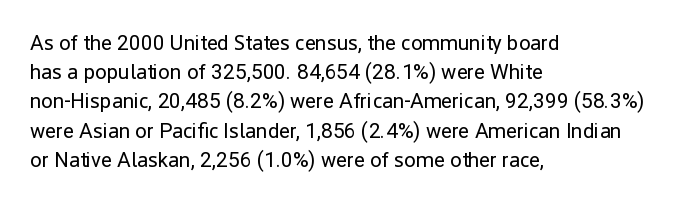
{"italic": "no", "bold": "no", "underline": "no", "align": "left", "line_spacing": "normal", "line_spacing_ratio": 1.39, "letter_spacing": "normal", "letter_spacing_em": 0.0, "glyph_px": 21}
